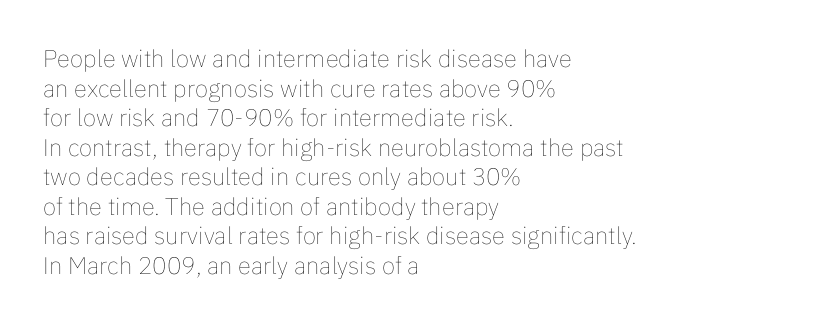
The image shows 24 px text type, upright; set left-aligned, line spacing 1.23x, normal letter spacing, not underlined.
